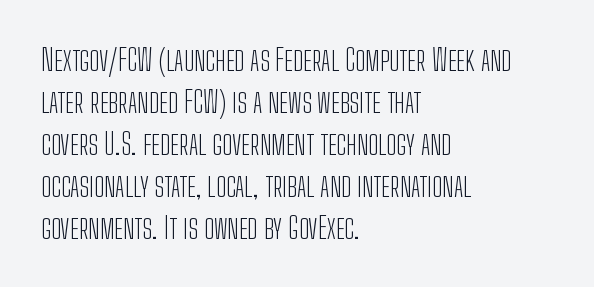
{"serif": "no", "italic": "no", "bold": "no", "weight": "light", "width": "condensed", "stroke_contrast": "low", "x_height": "medium", "monospaced": "no", "underline": "no", "align": "left", "line_spacing": "normal", "line_spacing_ratio": 1.4, "letter_spacing": "normal", "letter_spacing_em": 0.0, "glyph_px": 30}
